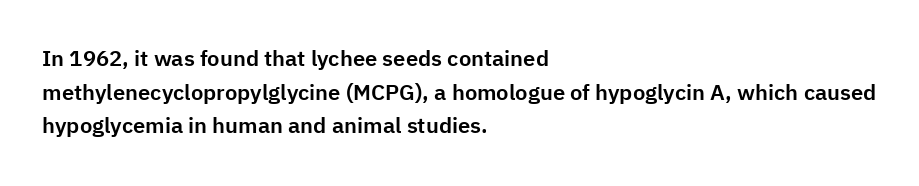
The image shows 22 px text type, upright; set left-aligned, normal line spacing (1.53x), normal letter spacing, not underlined.
